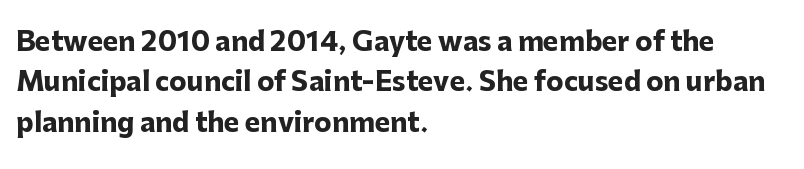
A classic flush-left, rag-right setting is used for this passage. Rows of type keep a routine distance in the vertical direction. Descenders are the only things crossing below the line. The strokes are fattened all the way to bold. Tracking value appears to be zero — textbook default spacing.
